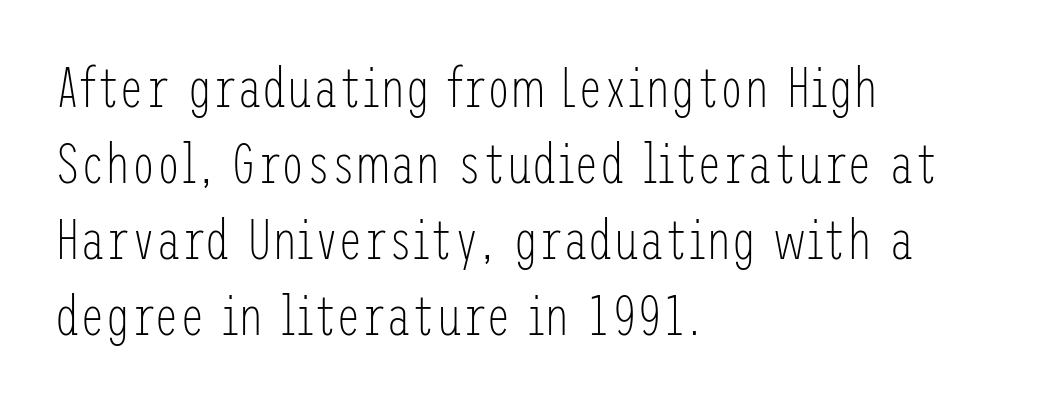
The block of text has a typical density, with ordinary space between rows. Every character sits straight up, as roman type does. Examine the stroke ends and you'll find no serifs. Where is the straight margin? On the left.
